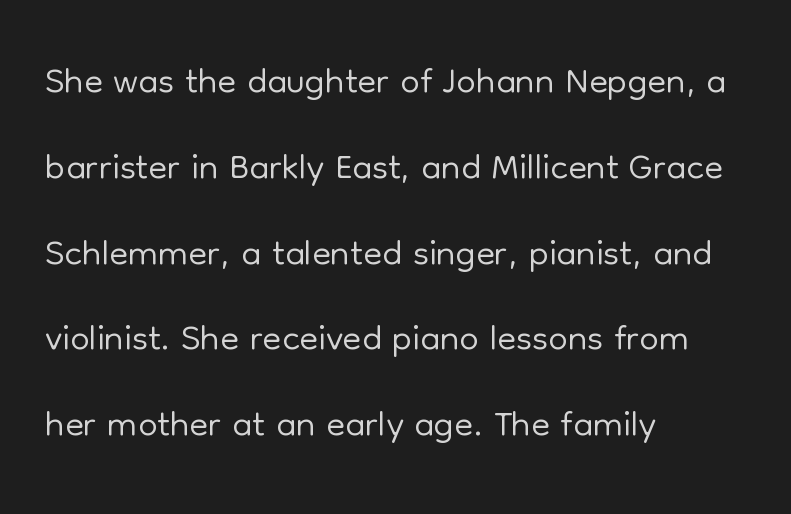
The image shows 55 px light sans-serif type, upright; set left-aligned, normal line spacing (1.56x), normal letter spacing, not underlined; low stroke contrast and a medium x-height.
